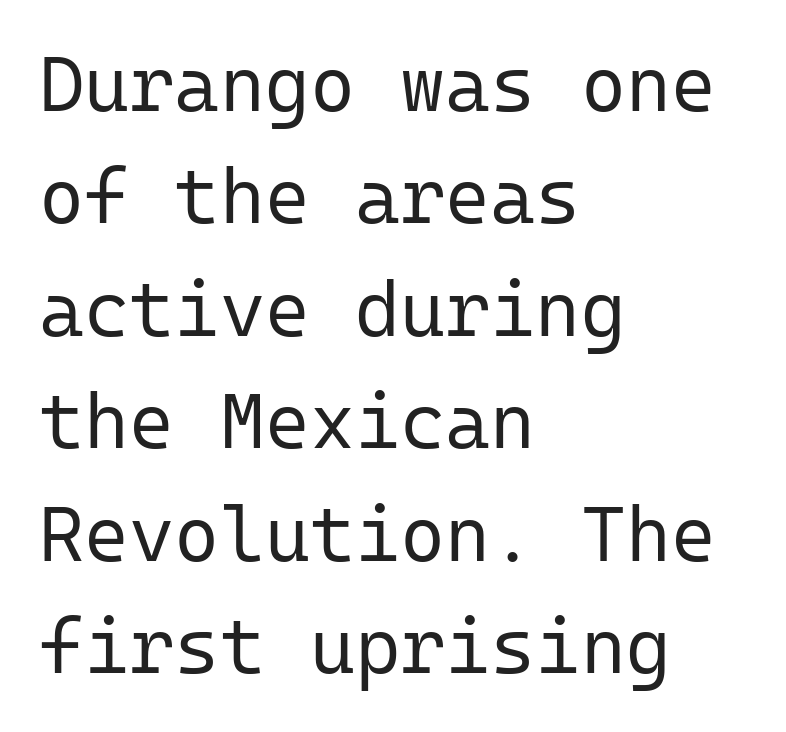
Q: Is the text bold? A: No.
Q: Is the text italic (slanted)? A: No, it is upright.
Q: Is the typeface a serif or a sans-serif typeface? A: Sans-serif.
Q: Is the text underlined? A: No.
Q: How is the paragraph aligned? A: Left-aligned.
Q: Is the spacing between letters normal or unusually wide? A: Normal.
Q: Is the spacing between lines tight, normal or loose? A: Normal.
Q: Width (condensed, normal, or wide)? A: Normal.
Q: Stroke contrast? A: Low.
Q: x-height? A: Medium.
Q: Monospaced? A: Yes.
